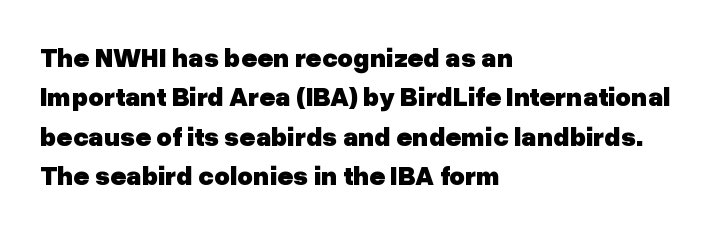
{"italic": "no", "bold": "yes", "underline": "no", "align": "left", "line_spacing": "normal", "line_spacing_ratio": 1.46, "letter_spacing": "normal", "letter_spacing_em": 0.0, "glyph_px": 27}
